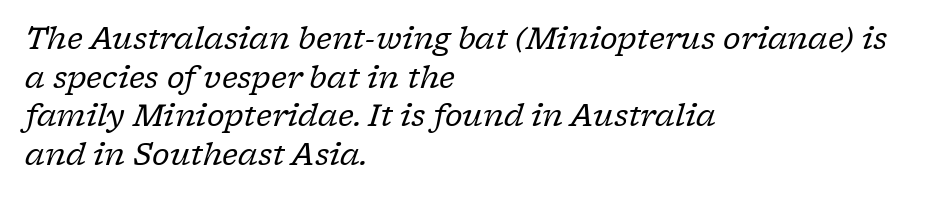
Q: Is the text bold? A: No.
Q: Is the text italic (slanted)? A: Yes, it leans right by about 17 degrees.
Q: Is the typeface a serif or a sans-serif typeface? A: Serif.
Q: Is the text underlined? A: No.
Q: How is the paragraph aligned? A: Left-aligned.
Q: Is the spacing between letters normal or unusually wide? A: Normal.
Q: Is the spacing between lines tight, normal or loose? A: Normal.
Q: Width (condensed, normal, or wide)? A: Normal.
Q: Stroke contrast? A: Low.
Q: x-height? A: Medium.
Q: Monospaced? A: No.
